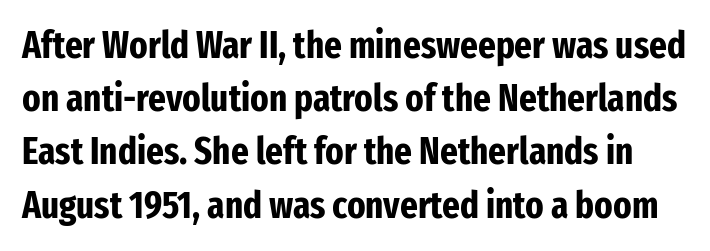
{"serif": "no", "italic": "no", "bold": "yes", "weight": "bold", "width": "condensed", "stroke_contrast": "low", "x_height": "medium", "monospaced": "no", "underline": "no", "line_spacing": "normal", "line_spacing_ratio": 1.4, "letter_spacing": "normal", "letter_spacing_em": 0.0, "glyph_px": 38}
